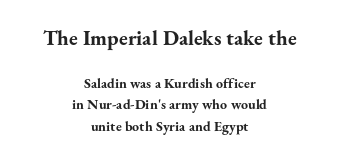
Q: Is the text bold? A: Yes.
Q: Is the text italic (slanted)? A: No, it is upright.
Q: Is the text underlined? A: No.
Q: How is the paragraph aligned? A: Centered.
Q: Is the spacing between letters normal or unusually wide? A: Normal.
Q: Is the spacing between lines tight, normal or loose? A: Normal.
Q: Which block of text is set in a larger size, the first (top) or the second (bottom)? A: The first (top) one.
